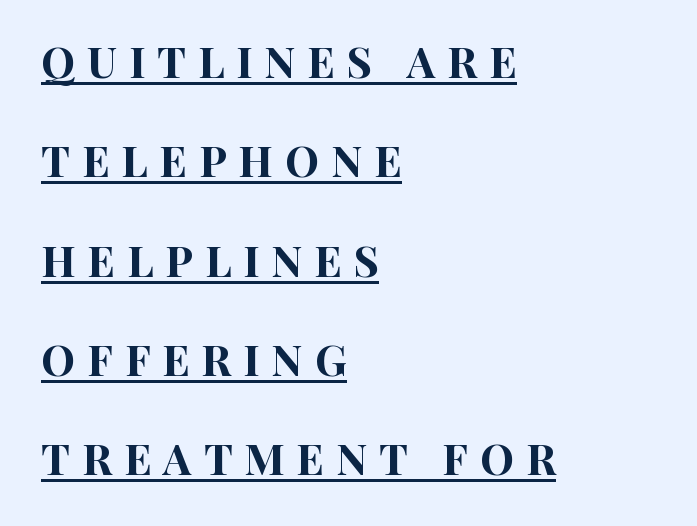
Q: Is the text italic (slanted)? A: No, it is upright.
Q: Is the typeface a serif or a sans-serif typeface? A: Sans-serif.
Q: Is the text underlined? A: Yes.
Q: How is the paragraph aligned? A: Left-aligned.
Q: Is the spacing between letters normal or unusually wide? A: Unusually wide.
Q: Is the spacing between lines tight, normal or loose? A: Loose.
Q: Width (condensed, normal, or wide)? A: Condensed.
Q: Stroke contrast? A: High.
Q: x-height? A: Large.
Q: Monospaced? A: No.
